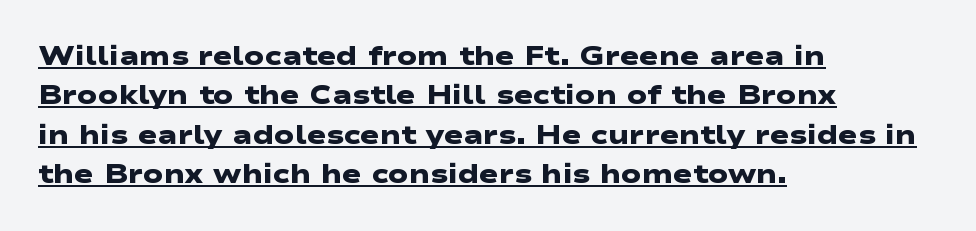
{"bold": "yes", "underline": "yes", "align": "left", "line_spacing": "normal", "line_spacing_ratio": 1.51, "letter_spacing": "normal", "letter_spacing_em": 0.0, "glyph_px": 26}
